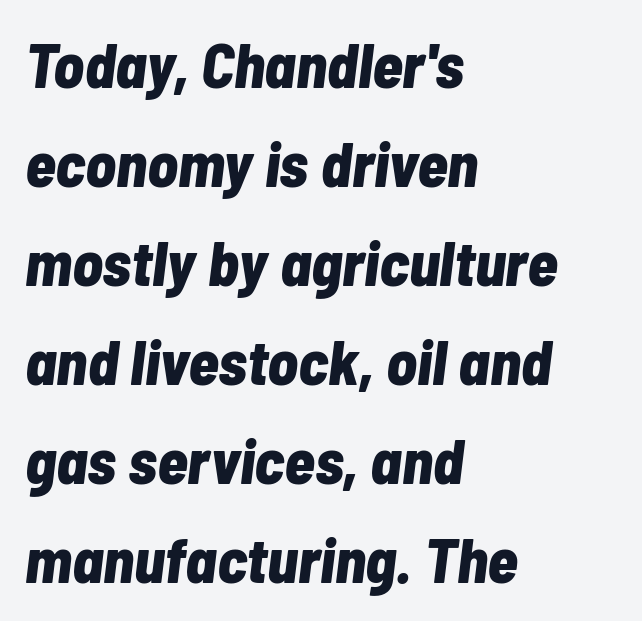
Q: Is the text bold? A: Yes.
Q: Is the text italic (slanted)? A: Yes, it leans right by about 7 degrees.
Q: Is the text underlined? A: No.
Q: How is the paragraph aligned? A: Left-aligned.
Q: Is the spacing between letters normal or unusually wide? A: Normal.
Q: Is the spacing between lines tight, normal or loose? A: Normal.
Q: Width (condensed, normal, or wide)? A: Condensed.
Q: Stroke contrast? A: Low.
Q: x-height? A: Medium.
Q: Monospaced? A: No.
